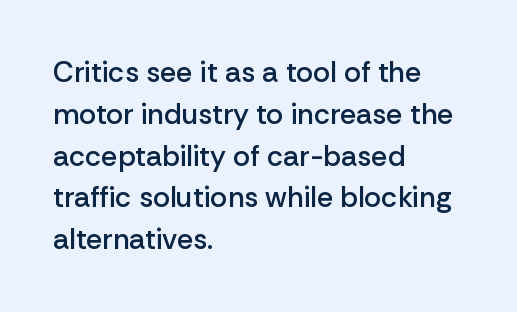
The image shows 29 px semibold sans-serif type, upright; set left-aligned, normal line spacing (1.44x), normal letter spacing, not underlined; low stroke contrast and a medium x-height.
